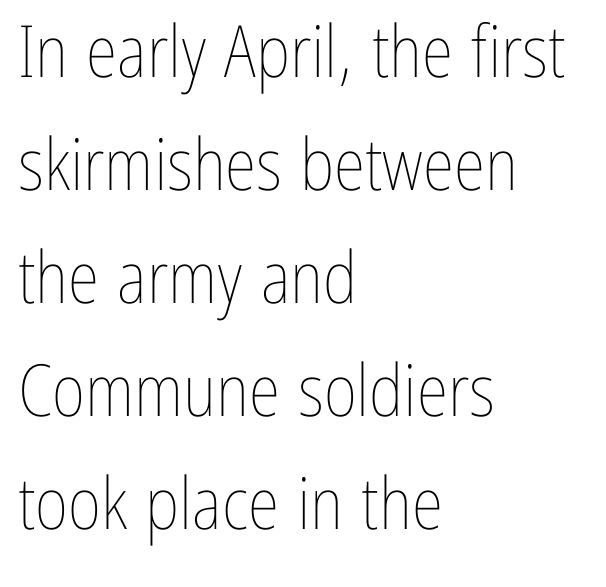
The paragraph shown leans on its left margin. Glyph-to-glyph distance matches everyday printed text. The typography opts for an upright posture over an oblique one. Is this a fixed-width face? No — the glyphs have proportional, varying widths. Counters stay open thanks to moderate or lighter strokes. The foot of each line stays bare and open.
